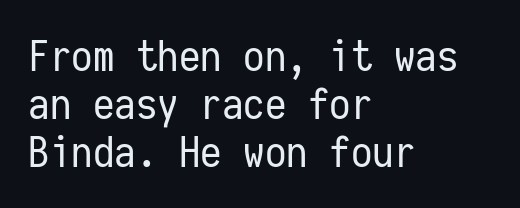
The image shows 43 px regular-weight, condensed sans-serif type, upright, monospaced; set left-aligned, tight line spacing (1.12x), normal letter spacing, not underlined; low stroke contrast and a medium x-height.
